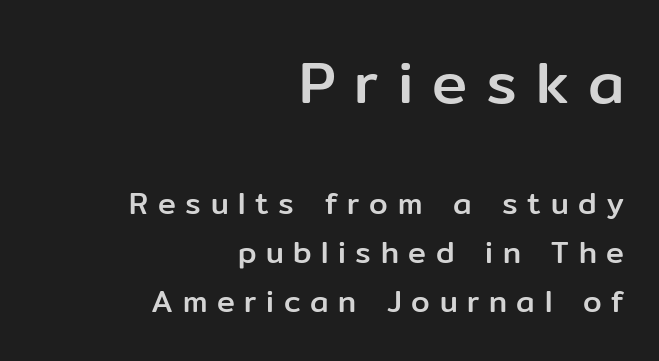
Style check: upright. A bare baseline throughout the passage. Between these two stacked blocks, the higher one wins on size. The designer left line spacing at the default.
